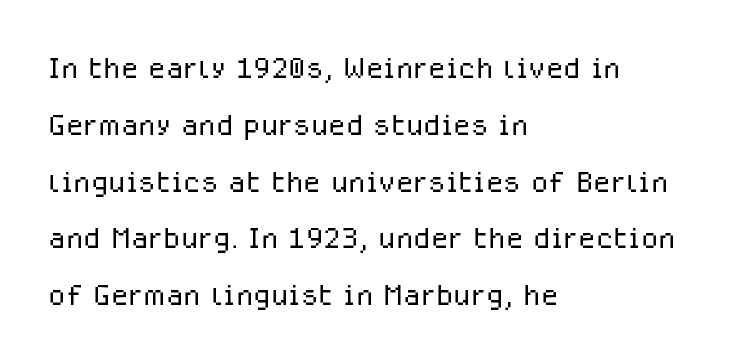
Q: Is the text bold? A: No.
Q: Is the text italic (slanted)? A: No, it is upright.
Q: Is the typeface a serif or a sans-serif typeface? A: Sans-serif.
Q: Is the text underlined? A: No.
Q: How is the paragraph aligned? A: Left-aligned.
Q: Is the spacing between letters normal or unusually wide? A: Normal.
Q: Is the spacing between lines tight, normal or loose? A: Normal.
Q: Width (condensed, normal, or wide)? A: Normal.
Q: Stroke contrast? A: Low.
Q: x-height? A: Medium.
Q: Monospaced? A: No.
